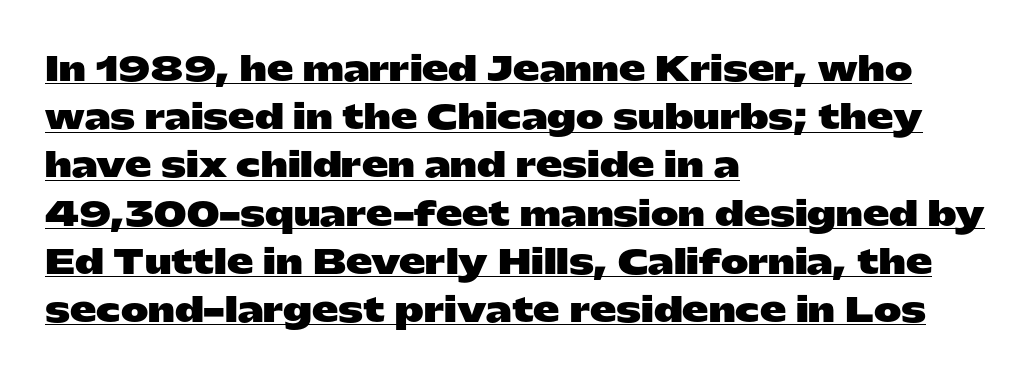
Each new line begins a customary step beneath the previous one. Default kerning and tracking; the words read as compact shapes. Examine the stroke ends and you'll find no serifs. Caption: multi-line text, flush left, ragged right. This sample carries an underscore along the baseline area.
